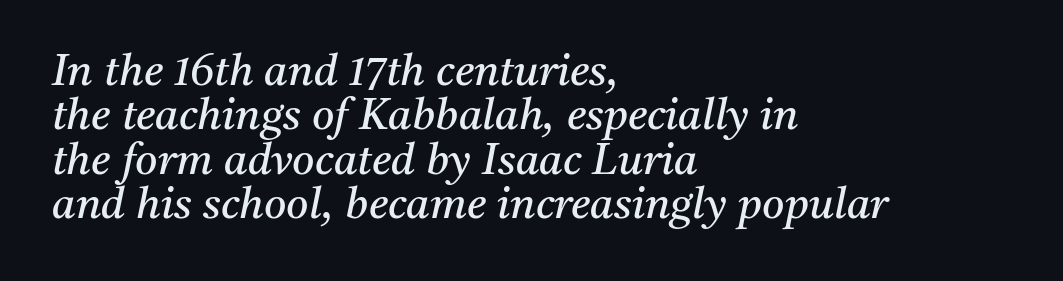
Q: Is the text bold? A: No.
Q: Is the text italic (slanted)? A: Yes, it leans right by about 11 degrees.
Q: Is the typeface a serif or a sans-serif typeface? A: Serif.
Q: Is the text underlined? A: No.
Q: How is the paragraph aligned? A: Left-aligned.
Q: Is the spacing between letters normal or unusually wide? A: Normal.
Q: Is the spacing between lines tight, normal or loose? A: Tight.
Q: Width (condensed, normal, or wide)? A: Normal.
Q: Stroke contrast? A: Medium.
Q: x-height? A: Medium.
Q: Monospaced? A: No.
